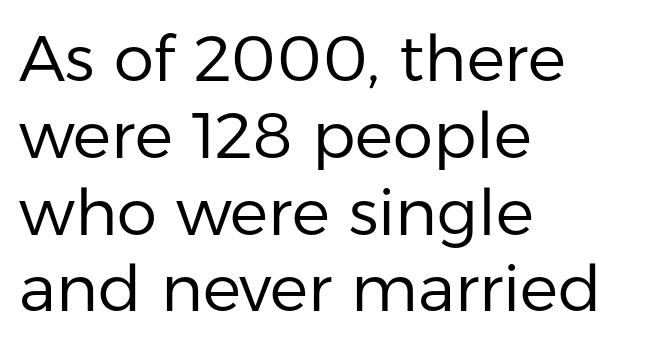
{"serif": "no", "italic": "no", "bold": "no", "weight": "regular", "width": "normal", "stroke_contrast": "low", "x_height": "medium", "monospaced": "no", "underline": "no", "align": "left", "line_spacing_ratio": 1.2, "letter_spacing": "normal", "letter_spacing_em": 0.0, "glyph_px": 64}
